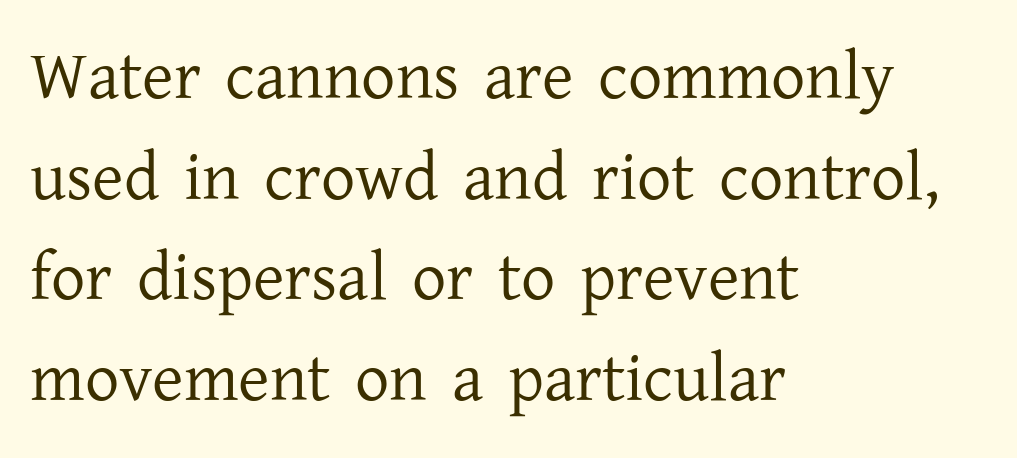
{"serif": "yes", "italic": "no", "bold": "no", "weight": "regular", "width": "normal", "stroke_contrast": "low", "x_height": "medium", "monospaced": "no", "underline": "no", "align": "left", "line_spacing": "normal", "line_spacing_ratio": 1.48, "letter_spacing": "normal", "letter_spacing_em": 0.0, "glyph_px": 68}
